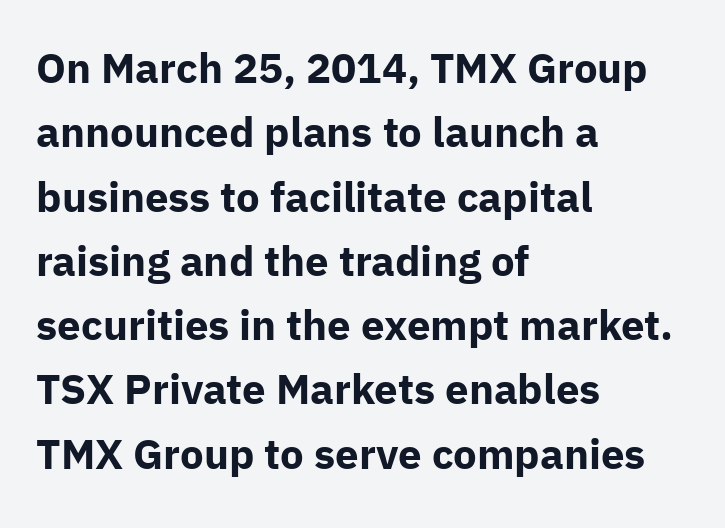
The image shows 42 px bold sans-serif type, upright; set left-aligned, normal line spacing (1.53x), normal letter spacing, not underlined; low stroke contrast and a medium x-height.
